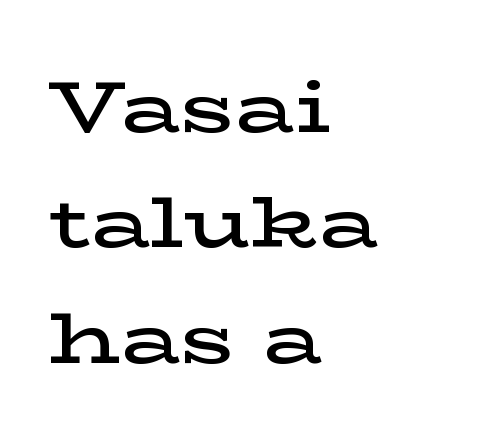
The image shows 73 px semibold, wide serif type, upright; set left-aligned, normal line spacing (1.58x), normal letter spacing, not underlined; low stroke contrast and a medium x-height.
